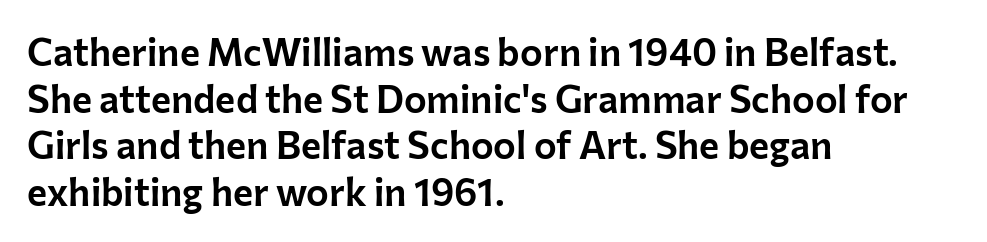
Q: Is the text italic (slanted)? A: No, it is upright.
Q: Is the typeface a serif or a sans-serif typeface? A: Sans-serif.
Q: Is the text underlined? A: No.
Q: How is the paragraph aligned? A: Left-aligned.
Q: Is the spacing between letters normal or unusually wide? A: Normal.
Q: Width (condensed, normal, or wide)? A: Normal.
Q: Stroke contrast? A: Low.
Q: x-height? A: Medium.
Q: Monospaced? A: No.
